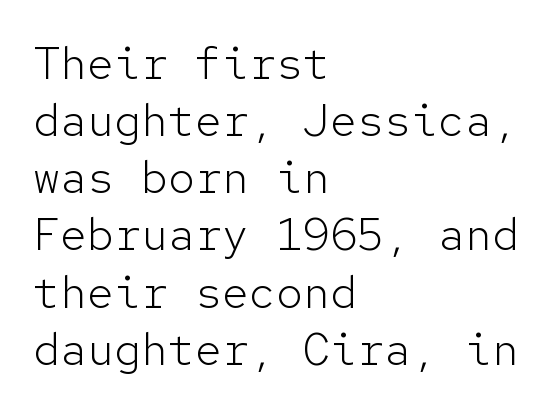
Q: Is the text bold? A: No.
Q: Is the text italic (slanted)? A: No, it is upright.
Q: Is the typeface a serif or a sans-serif typeface? A: Sans-serif.
Q: Is the text underlined? A: No.
Q: How is the paragraph aligned? A: Left-aligned.
Q: Is the spacing between letters normal or unusually wide? A: Normal.
Q: Is the spacing between lines tight, normal or loose? A: Normal.
Q: Width (condensed, normal, or wide)? A: Normal.
Q: Stroke contrast? A: Low.
Q: x-height? A: Medium.
Q: Monospaced? A: Yes.
